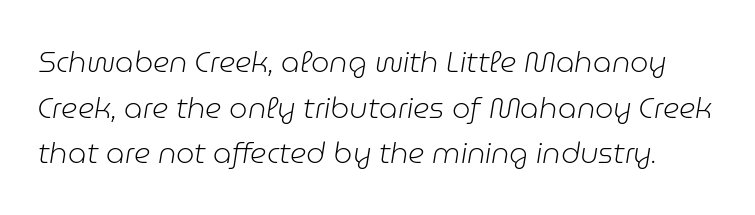
Letters rest on an invisible, unmarked baseline. Honestly, the letter spacing is just normal — you wouldn't notice it. Here the designer chose a conventional face with non-uniform glyph widths. Every character sits at an angle, as italics do. How would I describe the line gaps? Plain and ordinary.
